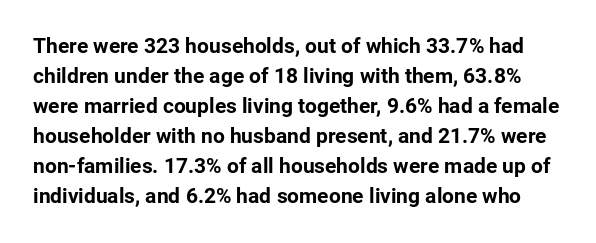
{"italic": "no", "bold": "yes", "underline": "no", "line_spacing": "normal", "line_spacing_ratio": 1.43, "letter_spacing": "normal", "letter_spacing_em": 0.0, "glyph_px": 21}
